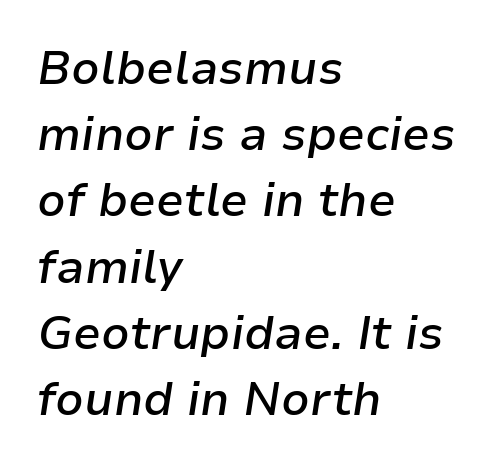
Q: Is the text bold? A: Semi-bold.
Q: Is the text italic (slanted)? A: Yes, it leans right by about 9 degrees.
Q: Is the text underlined? A: No.
Q: How is the paragraph aligned? A: Left-aligned.
Q: Is the spacing between letters normal or unusually wide? A: Normal.
Q: Is the spacing between lines tight, normal or loose? A: Normal.
Q: Width (condensed, normal, or wide)? A: Normal.
Q: Stroke contrast? A: Low.
Q: x-height? A: Medium.
Q: Monospaced? A: No.
